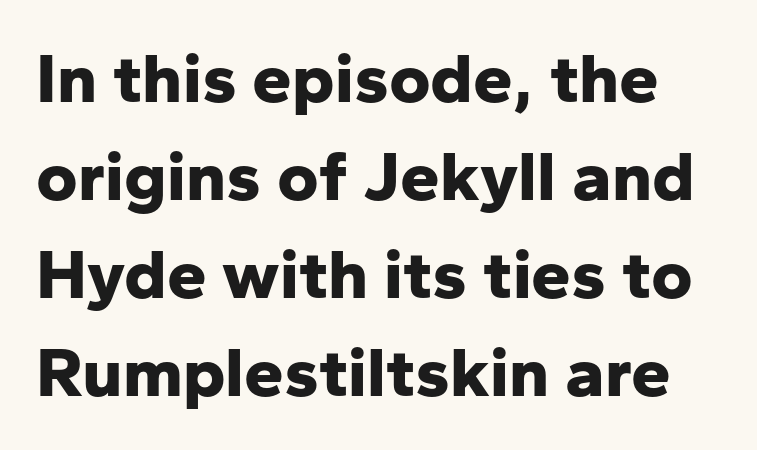
Q: Is the text bold? A: Yes.
Q: Is the text italic (slanted)? A: No, it is upright.
Q: Is the typeface a serif or a sans-serif typeface? A: Sans-serif.
Q: Is the text underlined? A: No.
Q: Is the spacing between letters normal or unusually wide? A: Normal.
Q: Is the spacing between lines tight, normal or loose? A: Normal.
Q: Width (condensed, normal, or wide)? A: Normal.
Q: Stroke contrast? A: Low.
Q: x-height? A: Medium.
Q: Monospaced? A: No.
